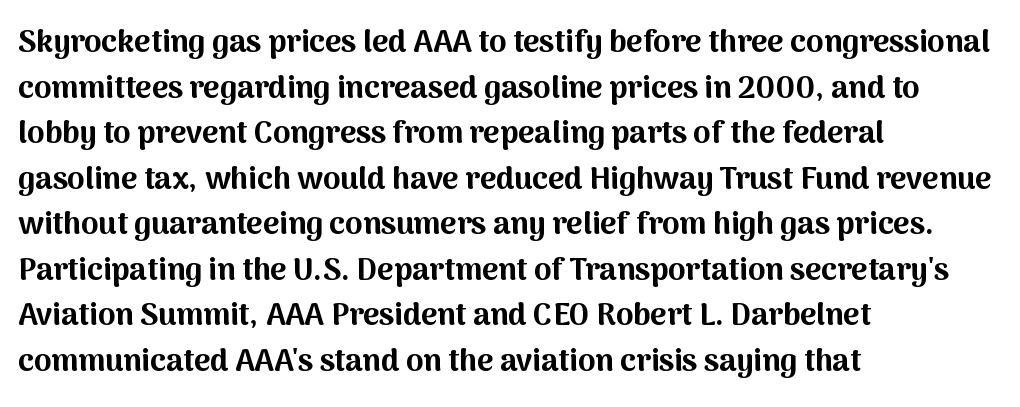
Notice how descenders clear the ascenders below comfortably — that's standard leading. Notice how the stems are strictly vertical — no italics here. A clean baseline with only descenders dipping below it. Tracking here is standard; glyphs follow each other at the usual distance.
